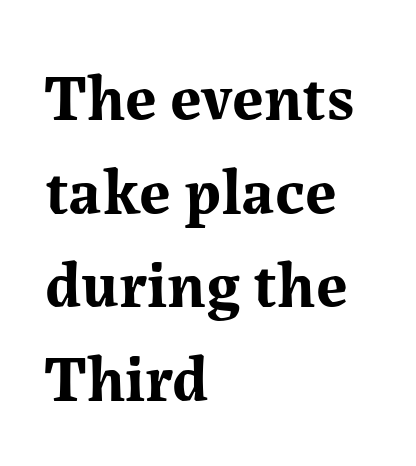
The image shows 65 px bold serif type, upright; set left-aligned, normal line spacing (1.44x), normal letter spacing, not underlined; medium stroke contrast and a medium x-height.
